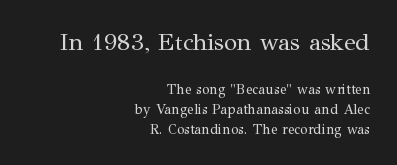
This sample uses an upright cut, with every glyph sitting square on the baseline. On a weight scale, this lands at 450 or below. Where is the straight margin? On the right. This sample keeps an unexceptional amount of space between lines. Size contrast runs from large at the top to small at the bottom.
